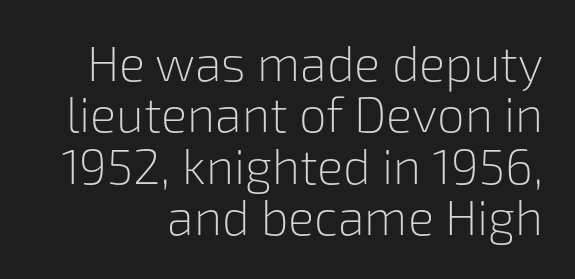
Q: Is the text bold? A: No.
Q: Is the text italic (slanted)? A: No, it is upright.
Q: Is the typeface a serif or a sans-serif typeface? A: Sans-serif.
Q: Is the text underlined? A: No.
Q: How is the paragraph aligned? A: Right-aligned.
Q: Is the spacing between letters normal or unusually wide? A: Normal.
Q: Is the spacing between lines tight, normal or loose? A: Tight.
Q: Width (condensed, normal, or wide)? A: Normal.
Q: Stroke contrast? A: Low.
Q: x-height? A: Medium.
Q: Monospaced? A: No.
